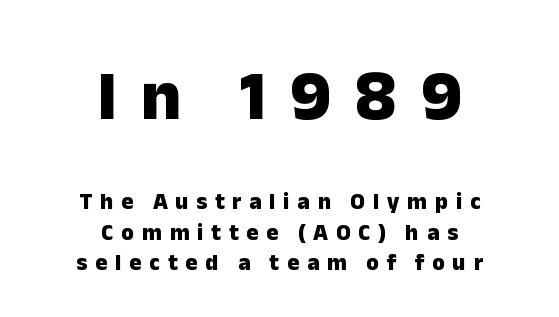
The image shows 70 px heavy sans-serif type, upright; set centered, normal line spacing (1.33x), unusually wide letter spacing (+0.34 em), not underlined; the first (top) block is 3.04x larger; low stroke contrast and a medium x-height.
